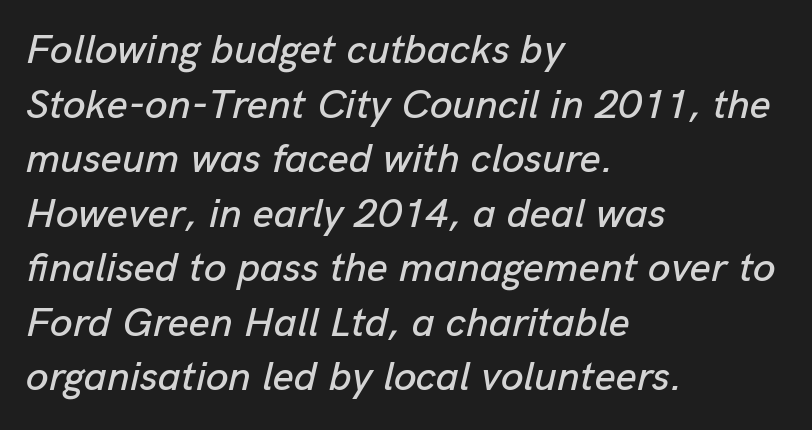
The foot of each line stays bare and open. Looks like regular typesetting: each glyph gets only the width it needs. Line starts are locked; line ends wander. The tracking reads as untouched default to a designer's eye. In terms of leading, this rendering sits right in the middle.
